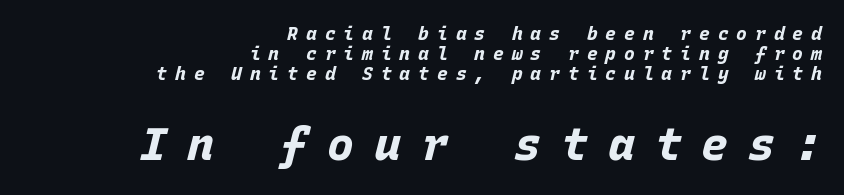
What weight is shown? A full bold with thick strokes. Every character here occupies the same horizontal width, giving the sample a typewriter-like rhythm. Small over large — that's the arrangement of the two blocks here. The vertical gap from one line to the next is small. Horizontal alignment here is rightward, an uncommon choice for prose. In terms of posture, this sample is oblique.
